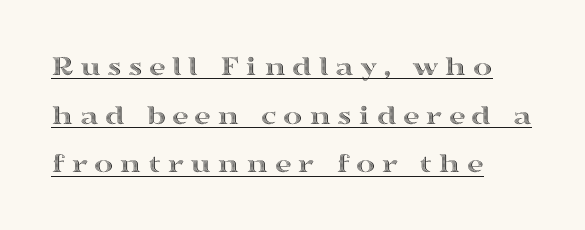
Q: Is the text italic (slanted)? A: No, it is upright.
Q: Is the text underlined? A: Yes.
Q: How is the paragraph aligned? A: Left-aligned.
Q: Is the spacing between letters normal or unusually wide? A: Unusually wide.
Q: Is the spacing between lines tight, normal or loose? A: Normal.
Q: Width (condensed, normal, or wide)? A: Wide.
Q: x-height? A: Medium.
Q: Monospaced? A: No.
